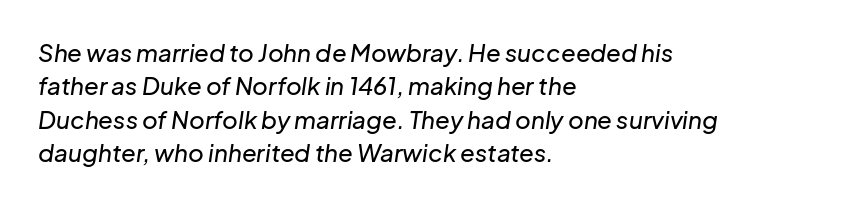
{"italic": "yes", "lean": "right", "slant_degrees": 8, "underline": "no", "align": "left", "line_spacing": "normal", "line_spacing_ratio": 1.39, "letter_spacing": "normal", "letter_spacing_em": 0.0, "glyph_px": 24}
